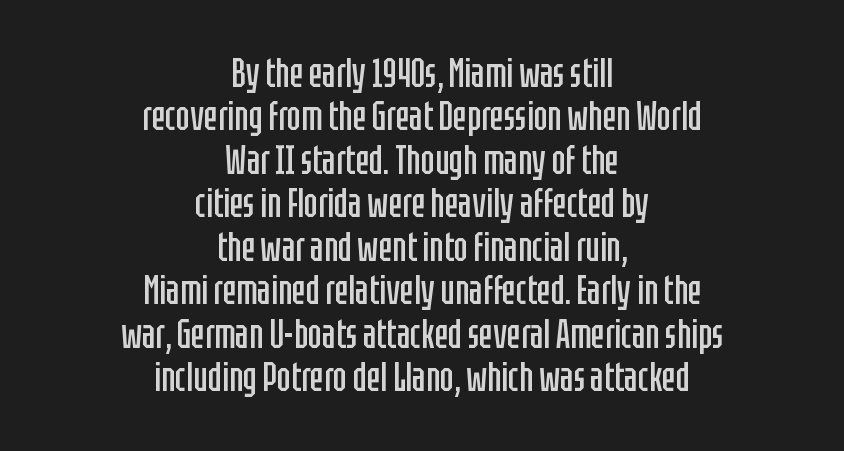
The letters sit at their default tracking, neither squeezed nor spread. This sample trades vertical openness for compactness between lines. Heaviness? Minimal to ordinary, like unemphasized prose. The paragraph shown floats in the horizontal middle. The face used here is proportionally spaced, like ordinary book or web type. The letters stand upright; this is a roman face.
